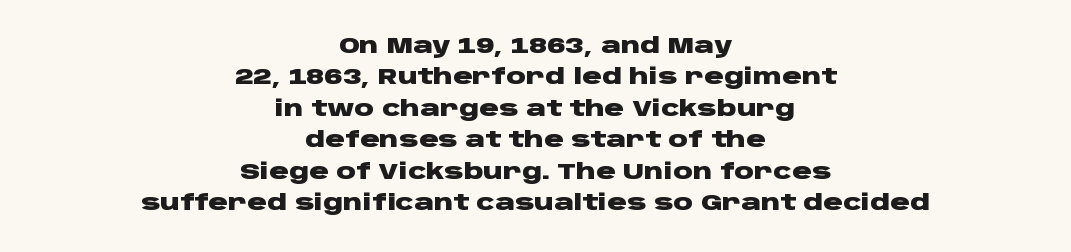
In terms of posture, this sample is upright. Standard letterfit; no display-style spreading of the glyphs. The passage shown stacks its lines at a standard gap. A centered setting, common on invitations and titles, is used for this passage. The strip under each line holds only bare page.
